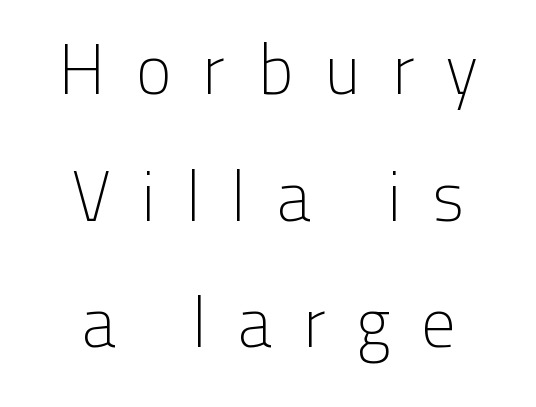
Spacing between characters has been opened up far beyond the box default. Clear beneath every line of the passage. Vertical strokes here are truly vertical. Observe the absence of serifs on each vertical stroke in this sample. Counters stay open thanks to moderate or lighter strokes. Varying glyph widths throughout — classic text-font behaviour.
